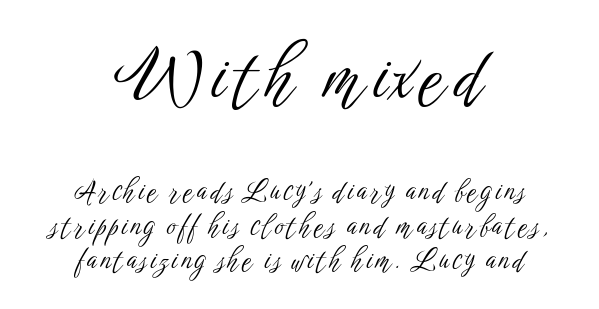
Q: Is the text bold? A: No.
Q: Is the text italic (slanted)? A: Yes.
Q: Is the typeface a serif or a sans-serif typeface? A: Sans-serif.
Q: Is the text underlined? A: No.
Q: How is the paragraph aligned? A: Centered.
Q: Which block of text is set in a larger size, the first (top) or the second (bottom)? A: The first (top) one.
Q: Width (condensed, normal, or wide)? A: Condensed.
Q: Stroke contrast? A: Low.
Q: x-height? A: Medium.
Q: Monospaced? A: No.
